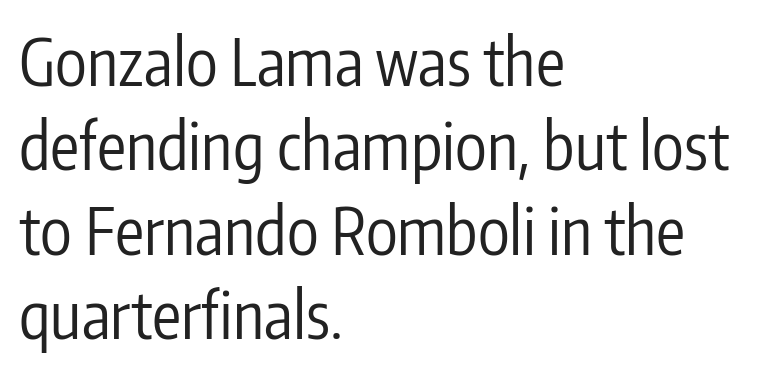
Q: Is the text bold? A: No.
Q: Is the text italic (slanted)? A: No, it is upright.
Q: Is the typeface a serif or a sans-serif typeface? A: Sans-serif.
Q: Is the text underlined? A: No.
Q: How is the paragraph aligned? A: Left-aligned.
Q: Is the spacing between letters normal or unusually wide? A: Normal.
Q: Is the spacing between lines tight, normal or loose? A: Normal.
Q: Width (condensed, normal, or wide)? A: Condensed.
Q: Stroke contrast? A: Low.
Q: x-height? A: Medium.
Q: Monospaced? A: No.
